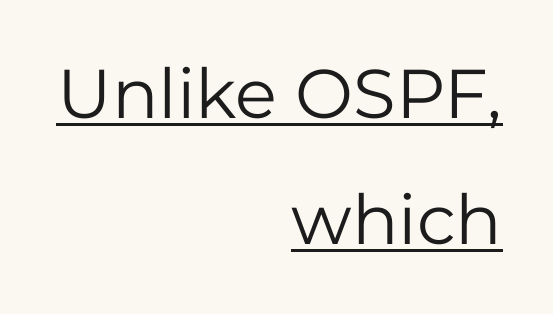
Decoration check: the copy is underlined. Look at the tracking — it's just the regular setting, nothing added. The lettering holds an erect, upright posture throughout. Check where the strokes stop: nothing finishes them off — pure sans. This reads as an unemphasized weight, regular at the heaviest.
